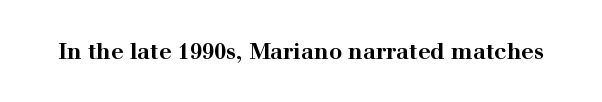
{"italic": "no", "bold": "yes", "underline": "no", "letter_spacing": "normal", "letter_spacing_em": 0.0, "glyph_px": 22}
